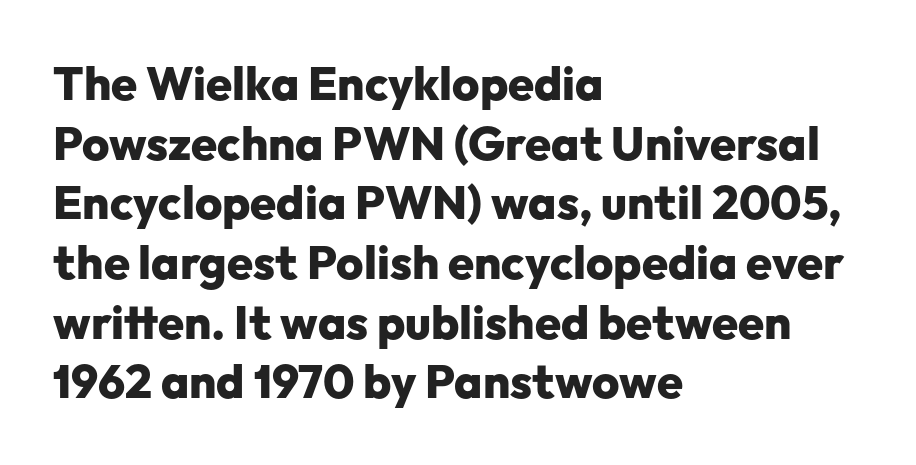
The image shows 47 px heavy sans-serif type, upright; set left-aligned, normal line spacing (1.27x), normal letter spacing, not underlined; low stroke contrast and a medium x-height.
